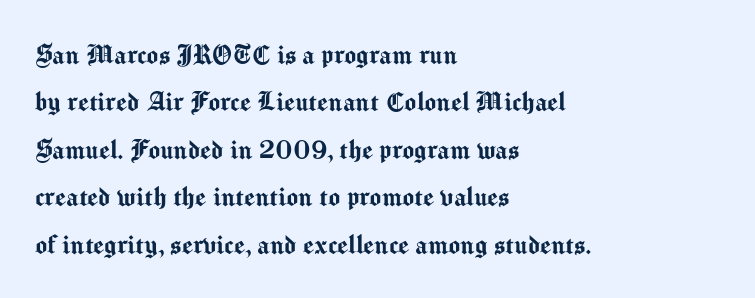
{"serif": "no", "italic": "no", "width": "normal", "stroke_contrast": "medium", "x_height": "medium", "monospaced": "no", "underline": "no", "align": "left", "line_spacing": "normal", "line_spacing_ratio": 1.53, "letter_spacing": "normal", "letter_spacing_em": 0.0, "glyph_px": 31}
